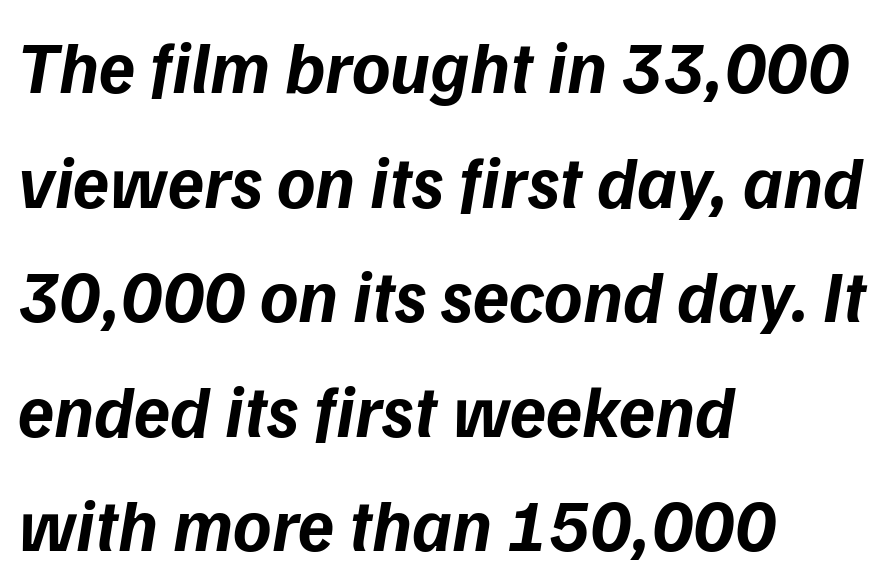
{"serif": "no", "bold": "yes", "weight": "bold", "width": "normal", "stroke_contrast": "low", "x_height": "medium", "monospaced": "no", "underline": "no", "align": "left", "line_spacing": "normal", "line_spacing_ratio": 1.57, "letter_spacing": "normal", "letter_spacing_em": 0.0, "glyph_px": 73}
